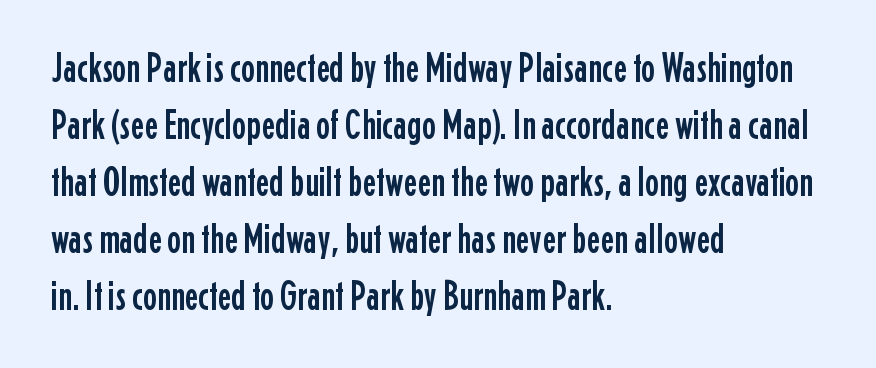
This sample uses a sans-serif face. The rendering uses natural spacing where letterforms have individual widths. Normally led — the rows are evenly, conventionally spaced. In CSS terms this would be text-align: left. What stands out about the letter spacing? Nothing — it is the standard amount. This is roman type, the default non-slanted kind.
